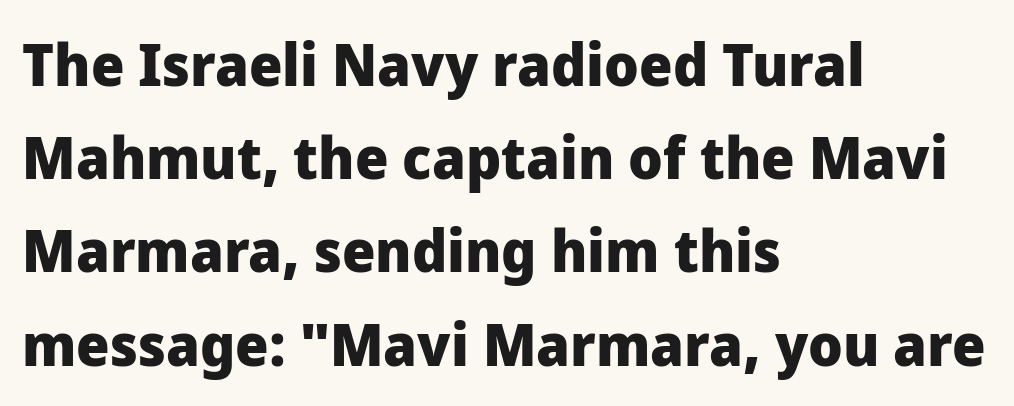
Leading matches the norm, producing a regular column. Beneath every word, the page is bare. A classic flush-left, rag-right setting is used for this passage. This sample uses an upright cut, with every glyph sitting square on the baseline.
